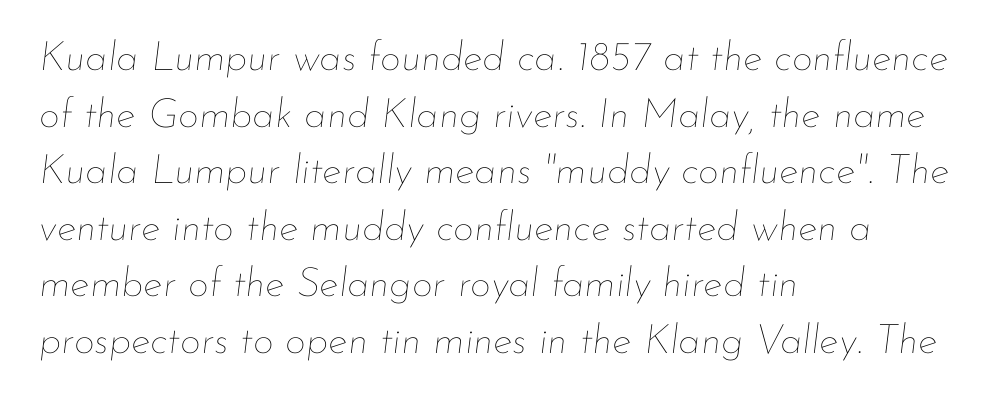
The image shows 41 px thin type, italic (leaning right); set left-aligned, normal line spacing (1.38x), normal letter spacing, not underlined; low stroke contrast and a small x-height.
